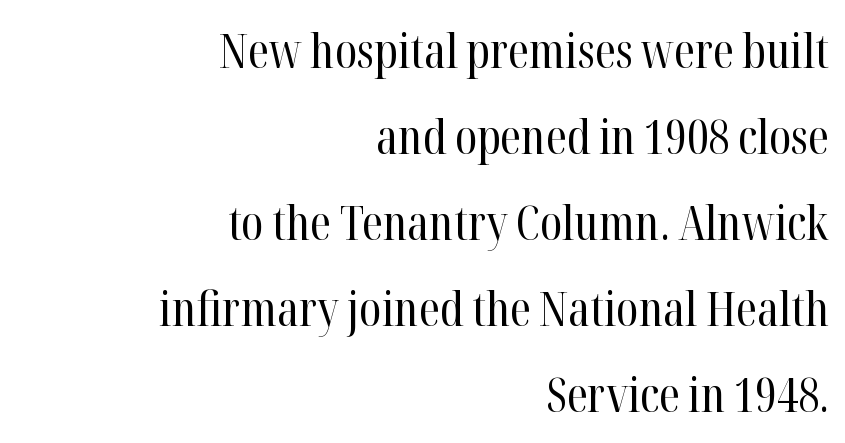
Stroke thickness stays within the range of a standard reading face or lighter. Standard letterfit; no display-style spreading of the glyphs. Proportional: the letters do not fall into vertical columns. Decoration check: the copy has no underline. All the whitespace from short lines collects on the left. Observe the serifs anchoring each vertical stroke in this sample.
